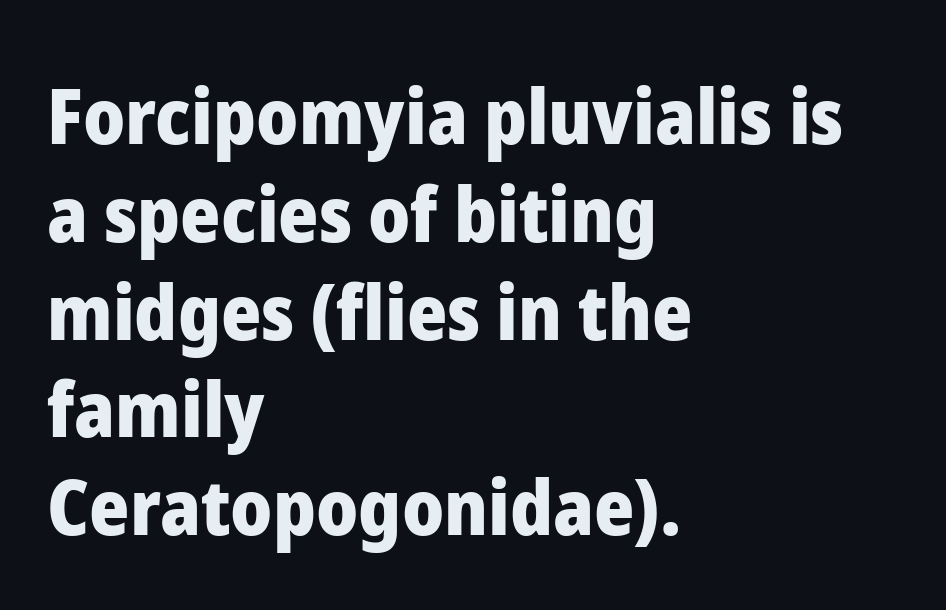
Here the designer chose a conventional face with non-uniform glyph widths. Does the leading feel generous? No, just average. The typesetter chose a ragged-right arrangement here. A typesetter would label this face a sans. Plain, unruled lines of type.
